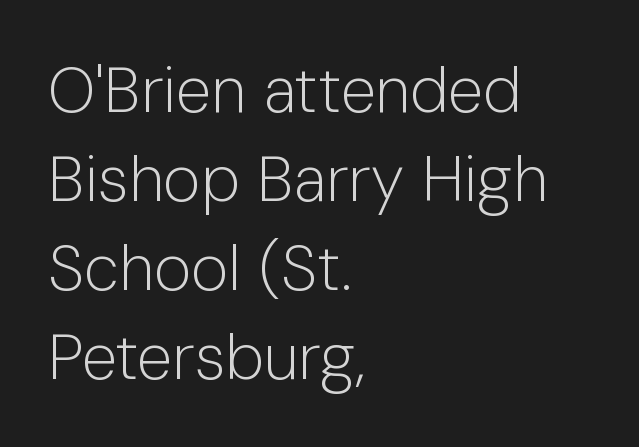
{"serif": "no", "italic": "no", "bold": "no", "weight": "light", "width": "normal", "stroke_contrast": "low", "x_height": "medium", "monospaced": "no", "underline": "no", "align": "left", "line_spacing": "normal", "line_spacing_ratio": 1.39, "letter_spacing": "normal", "letter_spacing_em": 0.0, "glyph_px": 64}
